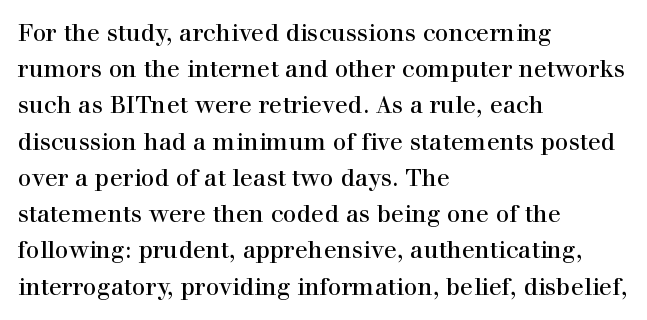
Leading: standard. Ascenders rise straight up at ninety degrees. Nobody drew a line under any word here. Here the glyphs are tracked normally, forming tight word shapes. All the whitespace from short lines collects on the right.
